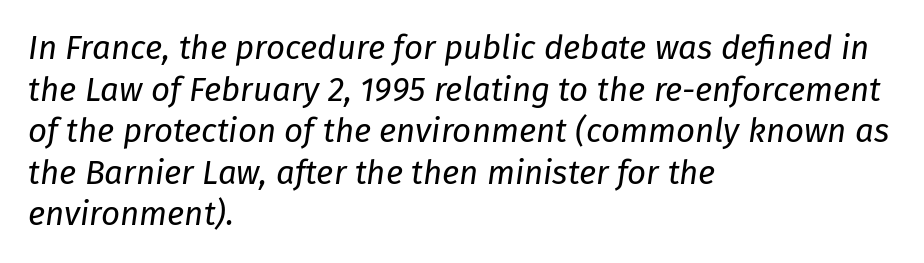
The image shows 33 px regular-weight type, italic (leaning right); set left-aligned, normal line spacing (1.26x), normal letter spacing, not underlined; low stroke contrast and a medium x-height.
